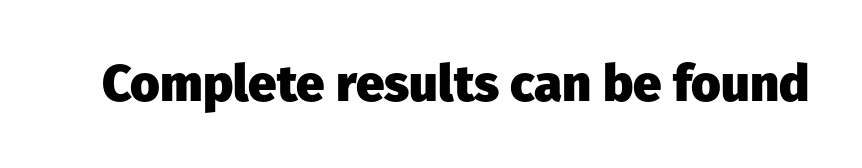
Style check: upright. Note the varied advance widths — an 'i' is clearly narrower than an 'm'. In terms of letterspacing, this is plain default setting. Has an underline been added? It has not. Is the type bold? Yes — the strokes are clearly thick and heavy. Nope, no serifs anywhere on these letters.
